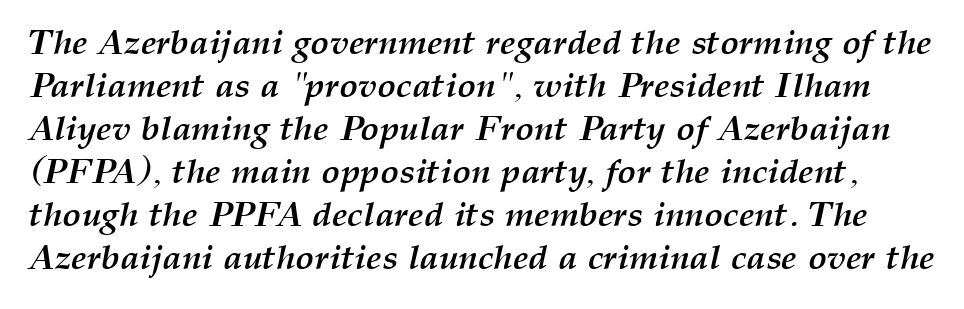
Typographic density is high because the face is bold. Every character sits at an angle, as italics do. Unmarked baselines from the first word to the last. Think of a printed novel: that variable character pitch is what you see here. This sample uses plain, unmodified letter spacing.
